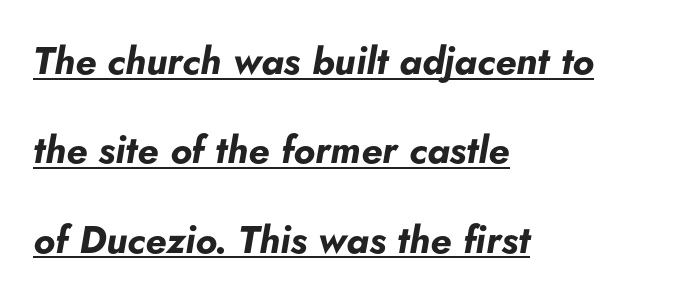
Q: Is the text bold? A: Yes.
Q: Is the text italic (slanted)? A: Yes, it leans right by about 5 degrees.
Q: Is the text underlined? A: Yes.
Q: How is the paragraph aligned? A: Left-aligned.
Q: Is the spacing between letters normal or unusually wide? A: Normal.
Q: Is the spacing between lines tight, normal or loose? A: Loose.
Q: Width (condensed, normal, or wide)? A: Normal.
Q: Stroke contrast? A: Low.
Q: x-height? A: Small.
Q: Monospaced? A: No.
